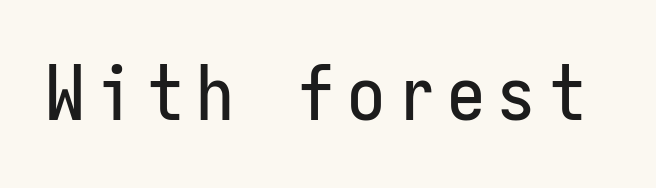
Q: Is the text italic (slanted)? A: No, it is upright.
Q: Is the typeface a serif or a sans-serif typeface? A: Sans-serif.
Q: Is the text underlined? A: No.
Q: Width (condensed, normal, or wide)? A: Condensed.
Q: Stroke contrast? A: Low.
Q: x-height? A: Medium.
Q: Monospaced? A: Yes.
